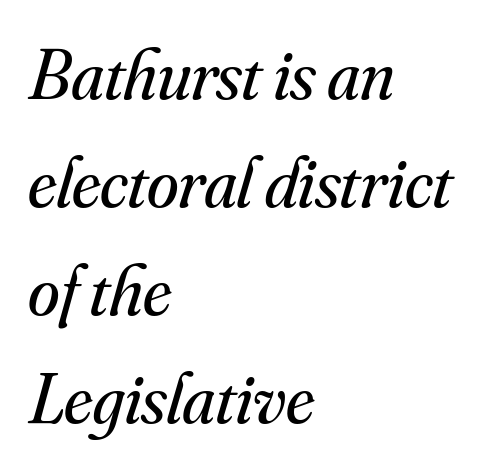
The image shows 72 px regular-weight serif type, italic (leaning right); set left-aligned, normal line spacing (1.5x), normal letter spacing, not underlined; medium stroke contrast and a small x-height.
